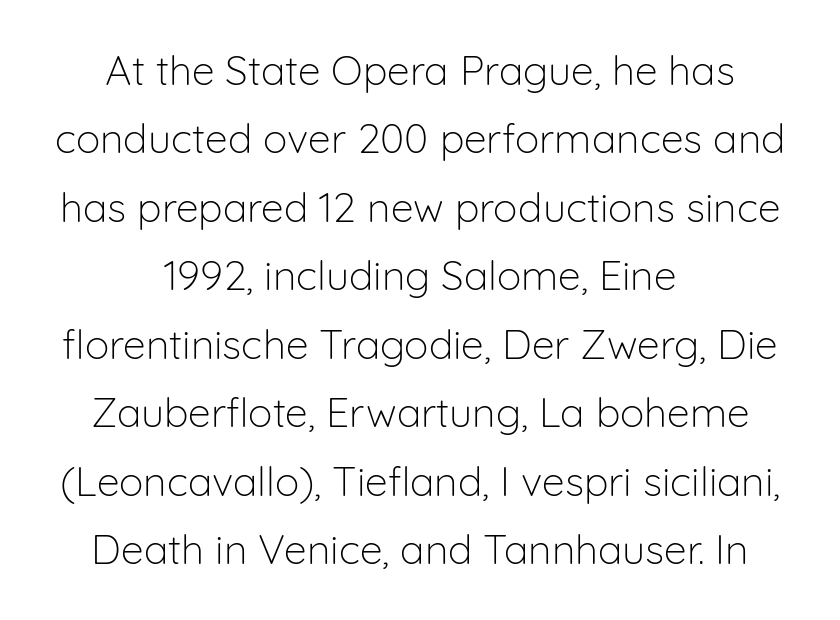
Character widths vary here, with narrow letters taking less room than wide ones. Nobody drew a line under any word here. Italic: no, the glyphs are upright roman. Successive baselines arrive at the customary interval. This rendering uses center alignment, leaving both contours irregular but symmetric.
